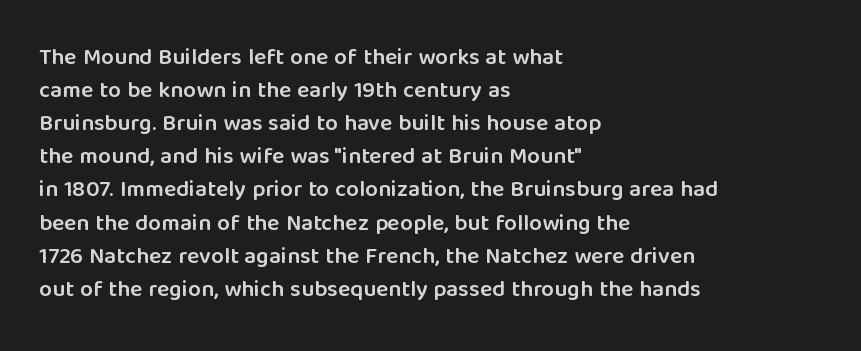
{"italic": "no", "bold": "semi", "underline": "no", "align": "left", "line_spacing": "normal", "line_spacing_ratio": 1.44, "letter_spacing": "normal", "letter_spacing_em": 0.0, "glyph_px": 23}
